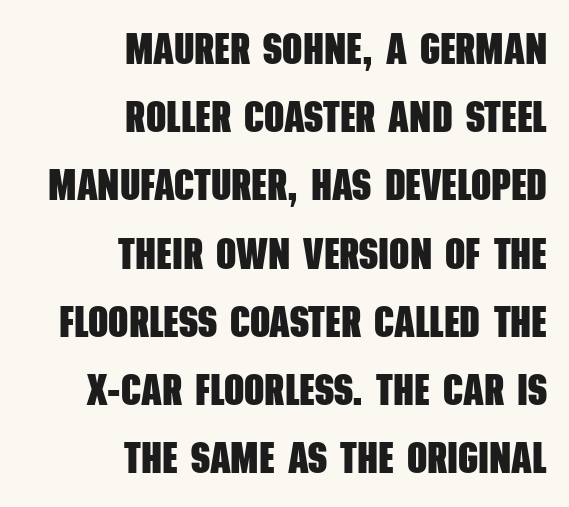
The image shows 44 px heavy, condensed sans-serif type; set right-aligned, normal line spacing (1.55x), normal letter spacing, not underlined; low stroke contrast and a large x-height.
